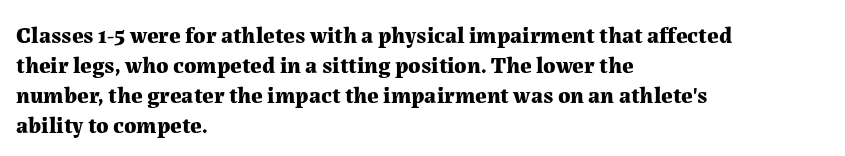
Designer's note — italics off, roman on. Clear beneath every line of the passage. Set as a true bold cut, around the 700 mark. How would I describe the line gaps? Plain and ordinary.
